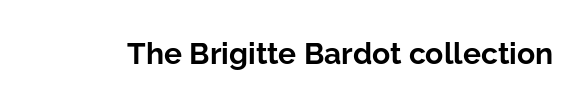
The specimen reads as upright at a glance. In terms of letterform style, serifs are entirely absent. What stands out about the letter spacing? Nothing — it is the standard amount. Chunky letters — that's bold for sure. Proportional: the letters do not fall into vertical columns. Check under the words: just untouched page.
